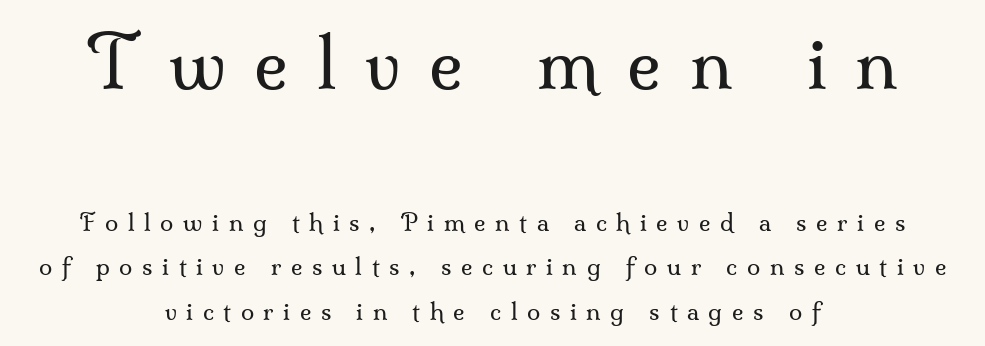
{"serif": "yes", "italic": "no", "bold": "no", "weight": "regular", "width": "normal", "stroke_contrast": "medium", "x_height": "small", "monospaced": "no", "underline": "no", "align": "center", "line_spacing_ratio": 1.86, "letter_spacing": "wide", "letter_spacing_em": 0.4, "larger_block": "first", "size_ratio": 2.96, "glyph_px": 71}
